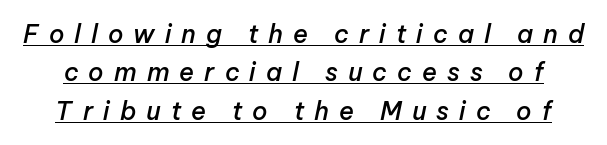
As a designer I'd log this as weight 600, semibold. Compared with undecorated copy, this sample adds a rule below the words. Regular leading. The letters are spread apart with noticeably loose tracking.
